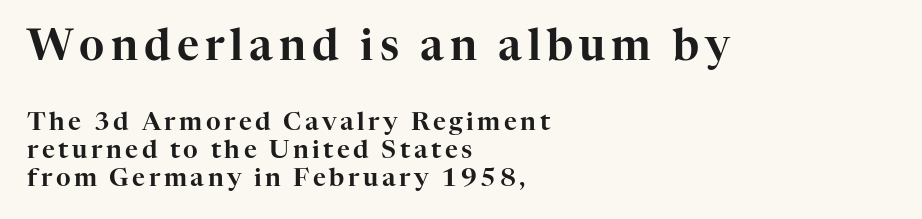
Q: Is the text italic (slanted)? A: No, it is upright.
Q: Is the typeface a serif or a sans-serif typeface? A: Serif.
Q: Is the text underlined? A: No.
Q: How is the paragraph aligned? A: Left-aligned.
Q: Is the spacing between lines tight, normal or loose? A: Tight.
Q: Which block of text is set in a larger size, the first (top) or the second (bottom)? A: The first (top) one.
Q: Width (condensed, normal, or wide)? A: Normal.
Q: Stroke contrast? A: High.
Q: x-height? A: Medium.
Q: Monospaced? A: No.
